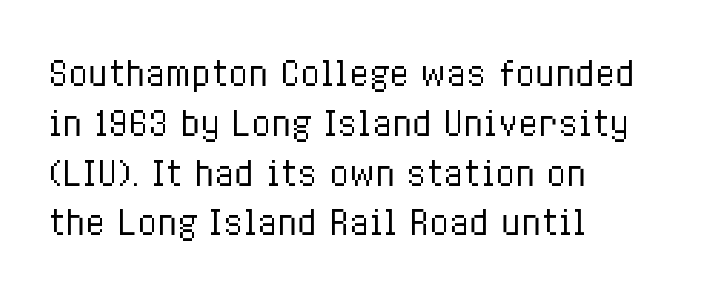
{"italic": "no", "bold": "no", "weight": "regular", "width": "condensed", "stroke_contrast": "low", "x_height": "medium", "monospaced": "no", "underline": "no", "align": "left", "line_spacing": "normal", "line_spacing_ratio": 1.51, "letter_spacing": "normal", "letter_spacing_em": 0.0, "glyph_px": 33}
